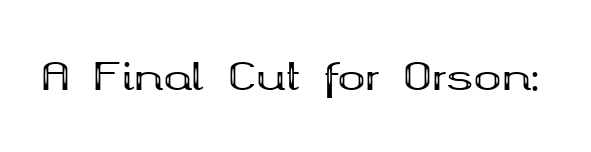
{"serif": "yes", "italic": "no", "bold": "yes", "weight": "bold", "width": "wide", "stroke_contrast": "medium", "x_height": "medium", "monospaced": "no", "underline": "no", "letter_spacing": "normal", "letter_spacing_em": 0.0, "glyph_px": 38}
